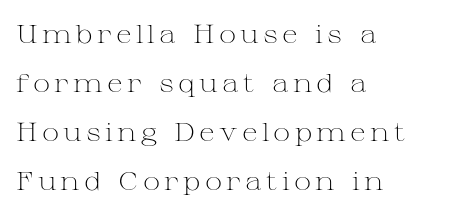
{"italic": "no", "bold": "no", "underline": "no", "align": "left", "line_spacing_ratio": 1.89, "glyph_px": 26}
